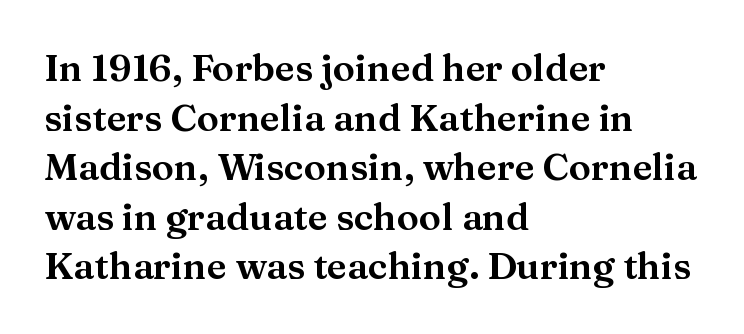
The image shows 37 px wide serif type, upright; set left-aligned, normal line spacing (1.34x), normal letter spacing, not underlined; medium stroke contrast and a medium x-height.
